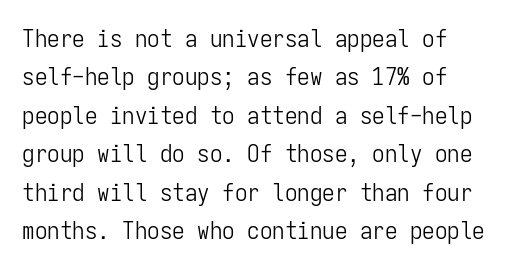
Lines of text with bare space underneath. Is the stroke heavy? The answer is a plain regular-or-lighter. Italic? Not at all — the glyphs are vertical. Whoever set this chose a conventional vertical rhythm. Is the letter spacing exaggerated? No — it looks like the ordinary default.
